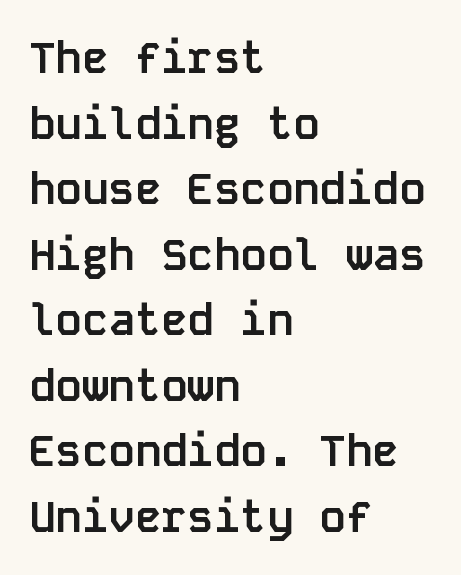
Q: Is the text bold? A: Yes.
Q: Is the text italic (slanted)? A: No, it is upright.
Q: Is the typeface a serif or a sans-serif typeface? A: Sans-serif.
Q: Is the text underlined? A: No.
Q: How is the paragraph aligned? A: Left-aligned.
Q: Is the spacing between letters normal or unusually wide? A: Normal.
Q: Is the spacing between lines tight, normal or loose? A: Normal.
Q: Width (condensed, normal, or wide)? A: Normal.
Q: Stroke contrast? A: Low.
Q: x-height? A: Large.
Q: Monospaced? A: Yes.
